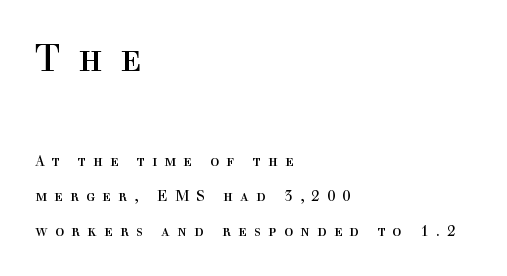
The image shows 37 px regular-weight serif type, upright; set left-aligned, loose line spacing (2.34x), unusually wide letter spacing (+0.48 em), not underlined; the first (top) block is 2.47x larger; a medium x-height.
